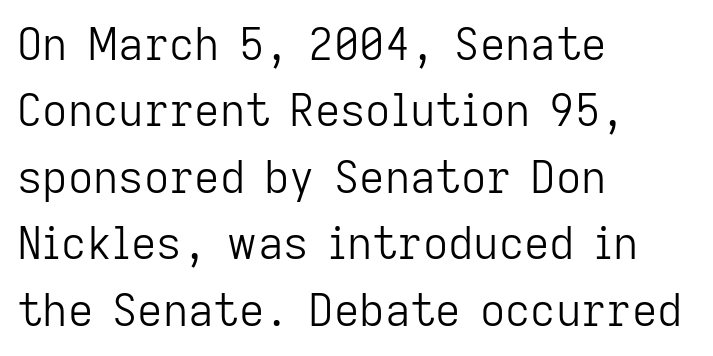
The image shows 44 px light sans-serif type, upright; set left-aligned, normal line spacing (1.51x), normal letter spacing, not underlined; low stroke contrast and a medium x-height.
